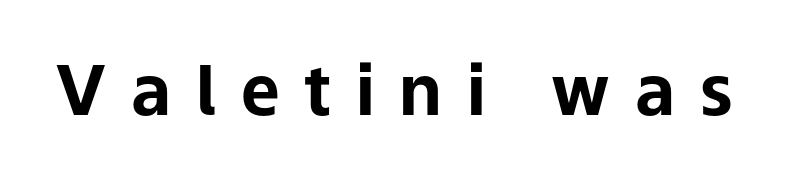
The image shows 69 px bold sans-serif type, upright; set unusually wide letter spacing (+0.36 em), not underlined; low stroke contrast and a medium x-height.
